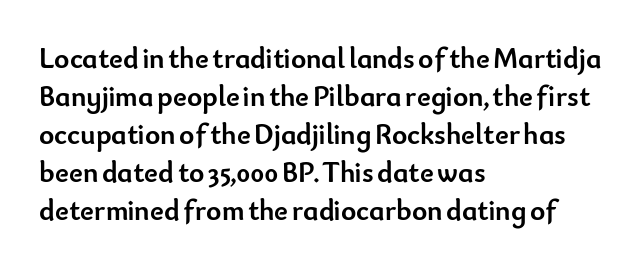
{"serif": "no", "italic": "no", "bold": "yes", "weight": "semibold", "width": "normal", "stroke_contrast": "low", "x_height": "small", "monospaced": "no", "underline": "no", "align": "left", "line_spacing": "normal", "line_spacing_ratio": 1.31, "letter_spacing": "normal", "letter_spacing_em": 0.0, "glyph_px": 29}
